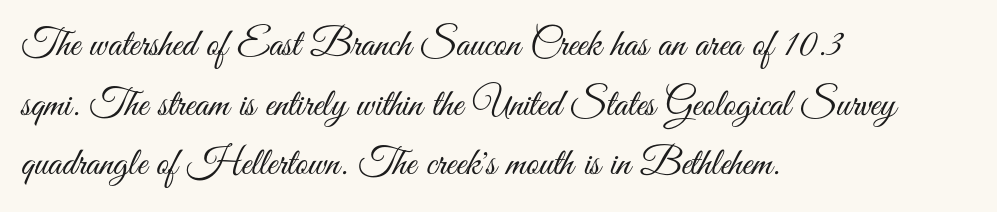
{"serif": "no", "bold": "no", "weight": "light", "width": "condensed", "stroke_contrast": "medium", "x_height": "small", "monospaced": "no", "underline": "no", "align": "left", "line_spacing": "normal", "line_spacing_ratio": 1.53, "letter_spacing": "normal", "letter_spacing_em": 0.0, "glyph_px": 39}
